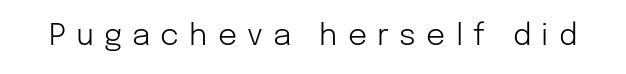
Q: Is the text bold? A: No.
Q: Is the text italic (slanted)? A: No, it is upright.
Q: Is the typeface a serif or a sans-serif typeface? A: Sans-serif.
Q: Is the text underlined? A: No.
Q: Is the spacing between letters normal or unusually wide? A: Unusually wide.
Q: Width (condensed, normal, or wide)? A: Normal.
Q: Stroke contrast? A: Low.
Q: x-height? A: Medium.
Q: Monospaced? A: No.
